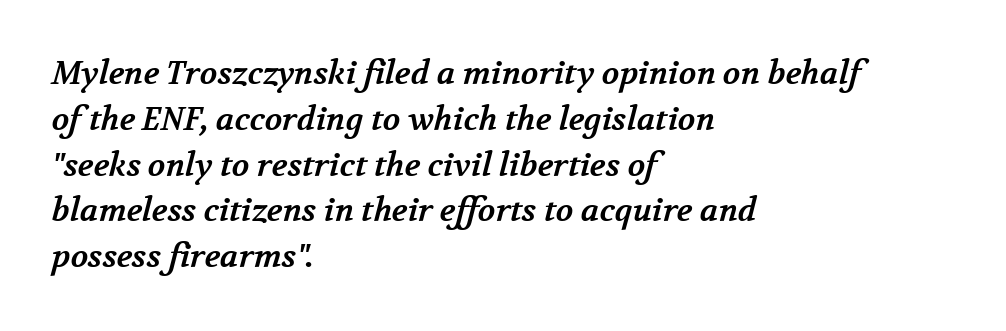
{"serif": "yes", "bold": "yes", "weight": "bold", "width": "normal", "stroke_contrast": "medium", "x_height": "medium", "monospaced": "no", "underline": "no", "align": "left", "line_spacing": "normal", "line_spacing_ratio": 1.43, "letter_spacing": "normal", "letter_spacing_em": 0.0, "glyph_px": 32}
